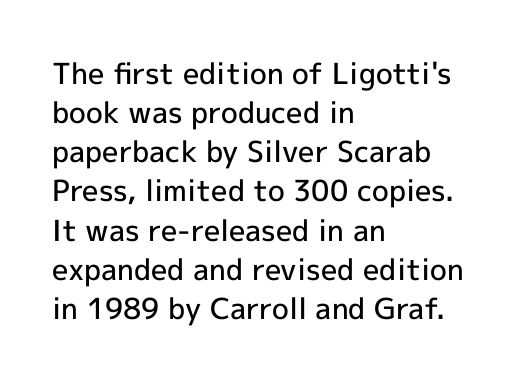
The image shows 29 px semibold sans-serif type, upright; set left-aligned, normal line spacing (1.35x), normal letter spacing, not underlined; a medium x-height.
